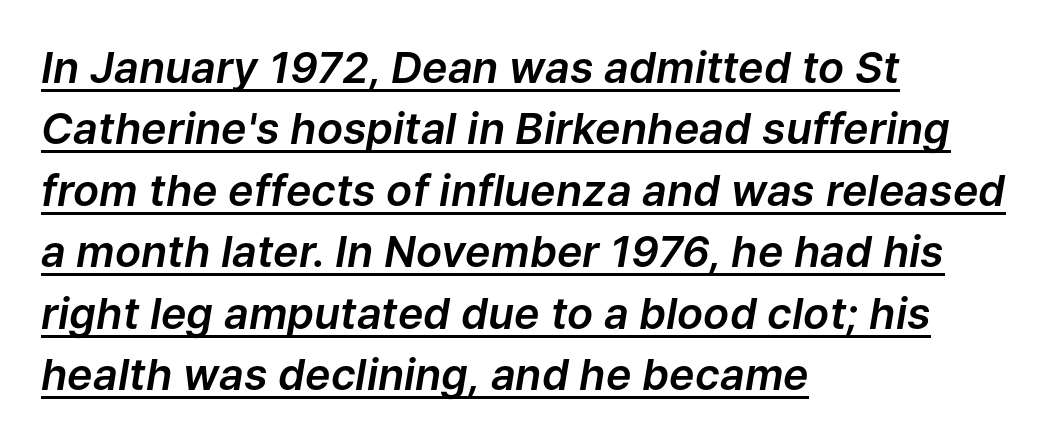
All the whitespace from short lines collects on the right. The font's italic variant was chosen for this text. The string is rendered with underlining switched on. The passage shown is typed in a proportional face where columns would drift.
